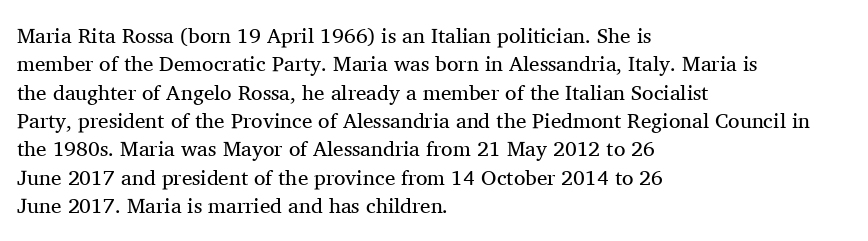
{"italic": "no", "bold": "no", "underline": "no", "align": "left", "line_spacing": "normal", "line_spacing_ratio": 1.35, "letter_spacing": "normal", "letter_spacing_em": 0.0, "glyph_px": 21}
